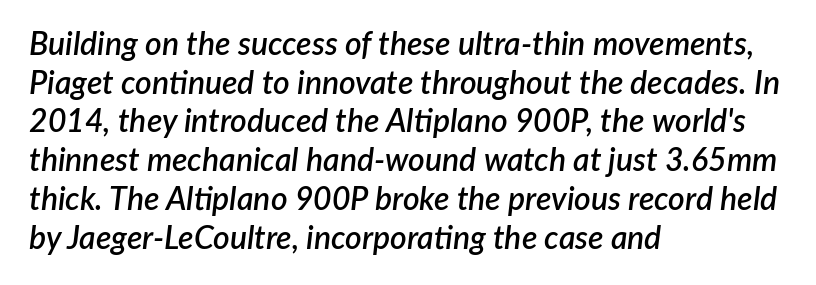
{"italic": "yes", "lean": "right", "slant_degrees": 7, "bold": "semi", "weight": "semibold", "width": "normal", "stroke_contrast": "low", "x_height": "medium", "monospaced": "no", "underline": "no", "align": "left", "line_spacing_ratio": 1.21, "letter_spacing": "normal", "letter_spacing_em": 0.0, "glyph_px": 32}
